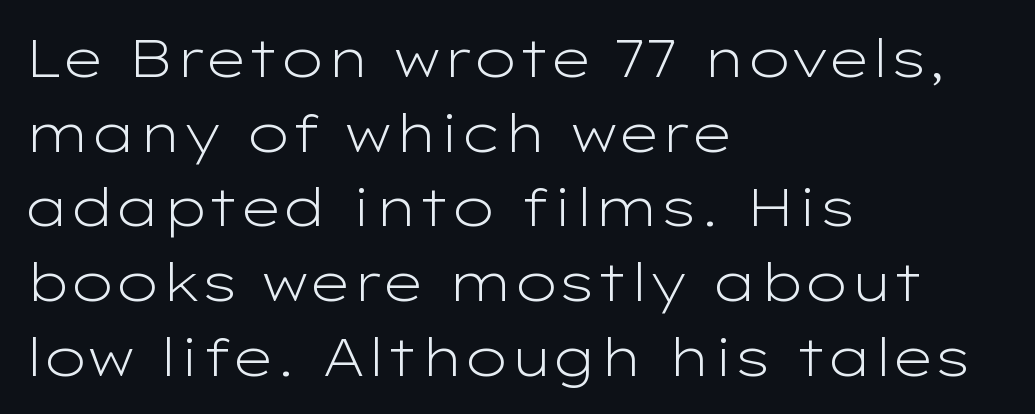
Plain, unruled lines of type. These lines are set flush left with a ragged right edge. These lines sit exactly where default settings would place them. The passage shown is not bold in any degree.
